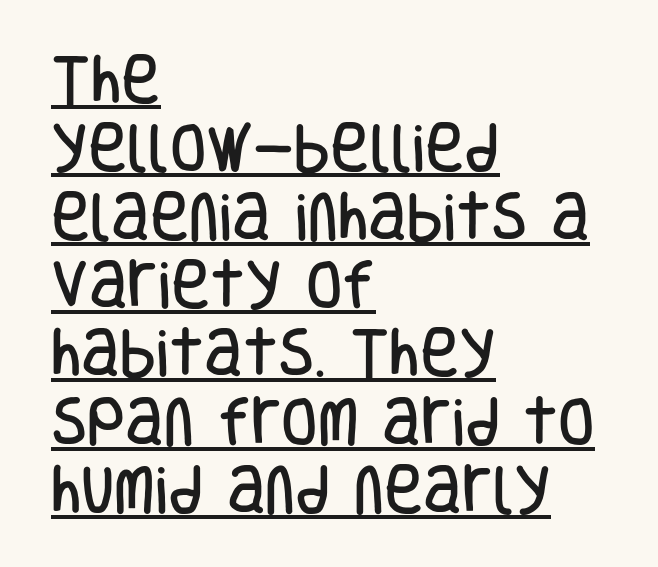
{"serif": "no", "italic": "no", "width": "condensed", "stroke_contrast": "low", "x_height": "large", "monospaced": "no", "underline": "yes", "align": "left", "line_spacing": "normal", "line_spacing_ratio": 1.29, "letter_spacing": "normal", "letter_spacing_em": 0.0, "glyph_px": 53}
